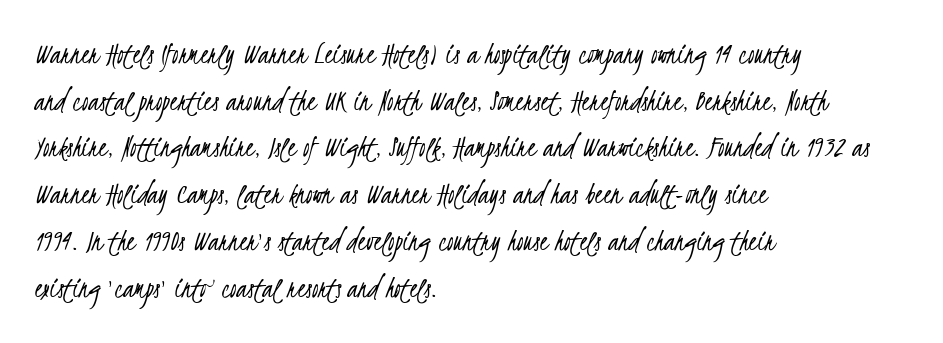
The image shows 32 px light, condensed sans-serif type; set left-aligned, normal line spacing (1.46x), normal letter spacing, not underlined; low stroke contrast and a small x-height.
